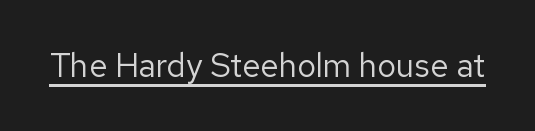
Unlike a traditional serif, this face leaves its strokes unadorned. Letters have the restrained weight of plain body copy at most. Students, note that the glyphs here touch the page at normal intervals. This is the regular roman posture of the typeface.
